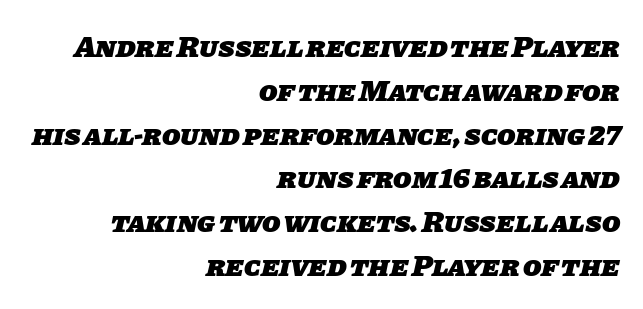
{"bold": "yes", "weight": "heavy", "width": "normal", "stroke_contrast": "low", "x_height": "large", "monospaced": "no", "underline": "no", "align": "right", "line_spacing": "normal", "line_spacing_ratio": 1.46, "letter_spacing": "normal", "letter_spacing_em": 0.0, "glyph_px": 30}
